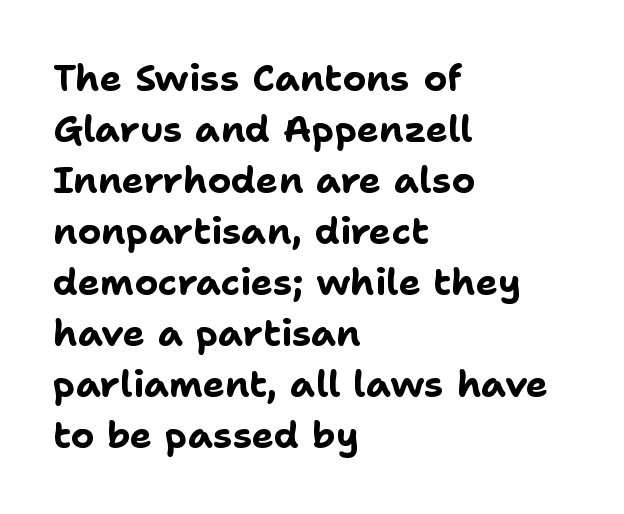
Alignment: flush left. Notice how thick the strokes are: this is what a full bold looks like. Think of a printed novel: that variable character pitch is what you see here. Regular leading. Vertical strokes here are truly vertical.
